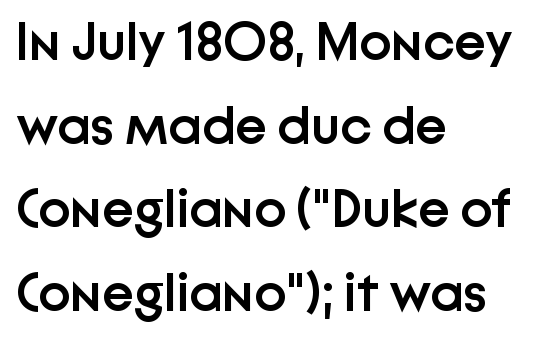
Upright lettering throughout. Grotesque or geometric, the face here clearly has no serifs. You could not count columns in this text — the font is proportionally spaced. Regular leading.
